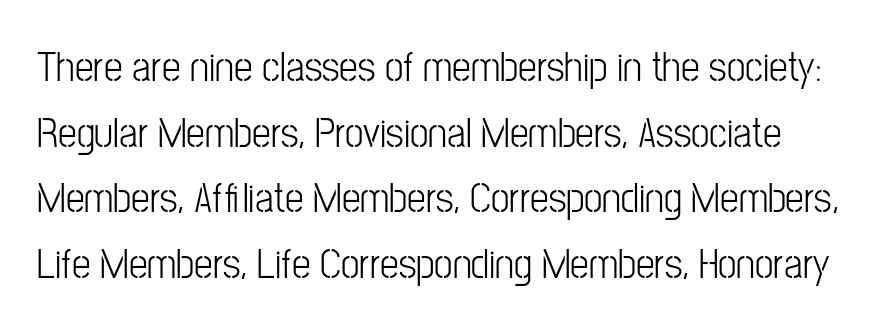
{"serif": "no", "italic": "no", "bold": "no", "weight": "light", "width": "condensed", "stroke_contrast": "low", "x_height": "medium", "monospaced": "no", "underline": "no", "line_spacing": "normal", "line_spacing_ratio": 1.56, "letter_spacing": "normal", "letter_spacing_em": 0.0, "glyph_px": 42}
